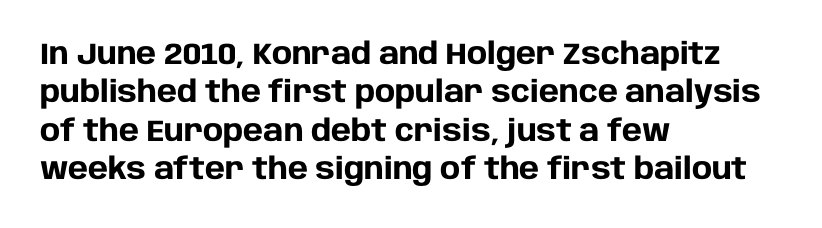
What stands out about the letter spacing? Nothing — it is the standard amount. Typographic density is high because the face is bold. The area under the type is left untouched. Style check: upright. The line-height multiplier appears to be the usual default. The paragraph has a hard left edge and a soft right edge.
